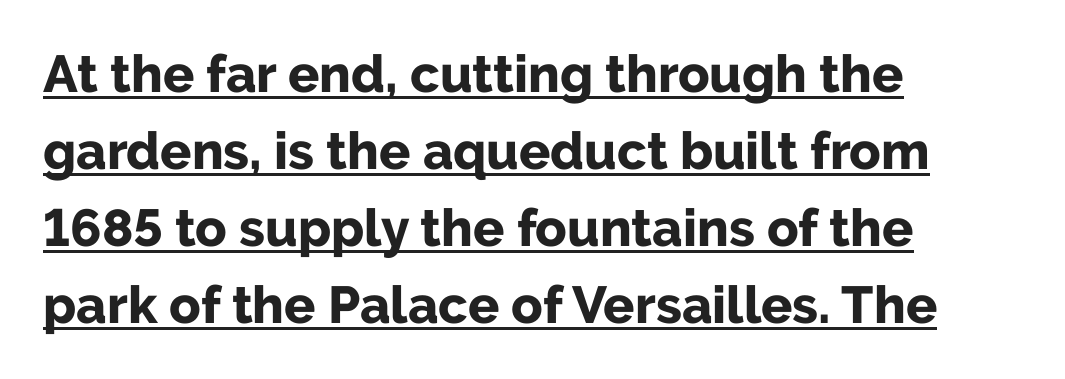
The image shows 52 px bold sans-serif type, upright; set left-aligned, normal line spacing (1.48x), normal letter spacing, underlined; low stroke contrast and a medium x-height.
